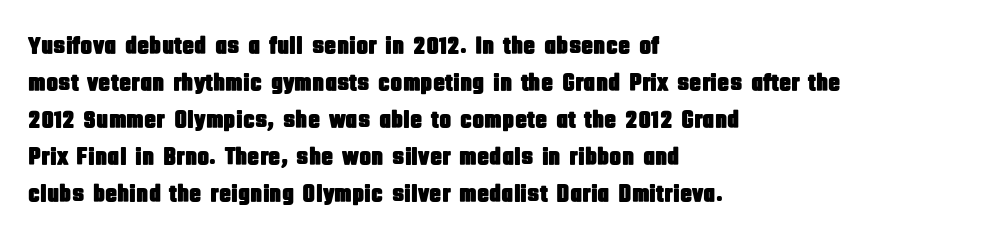
The space beneath each line is pristine and unruled. Compared with typical paragraphs, the rows here are spaced about the same. Notice how the passage keeps a crisp vertical edge on the left only. Short note: letters normally spaced.
